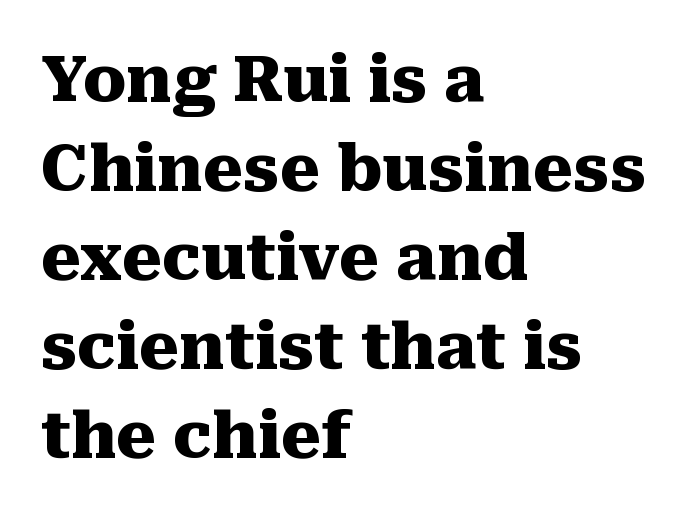
The image shows 64 px heavy serif type, upright; set left-aligned, normal line spacing (1.39x), normal letter spacing, not underlined; medium stroke contrast and a medium x-height.
